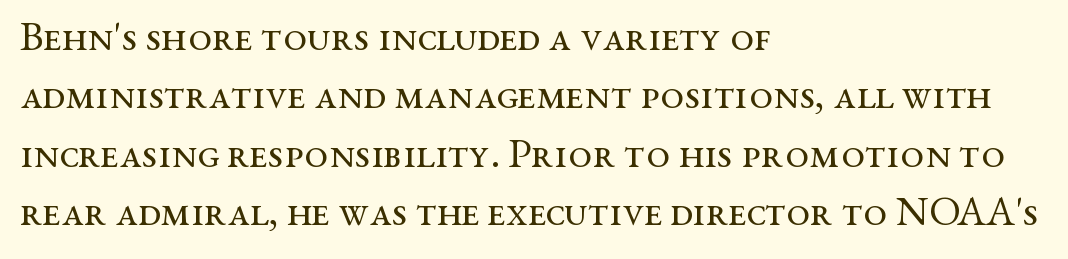
Each row of text sits above clean, open space. A typesetter would label this face a serif. Students, observe: this is what conventionally led text looks like. Default kerning and tracking; the words read as compact shapes. Line beginnings align vertically; line endings do not.
